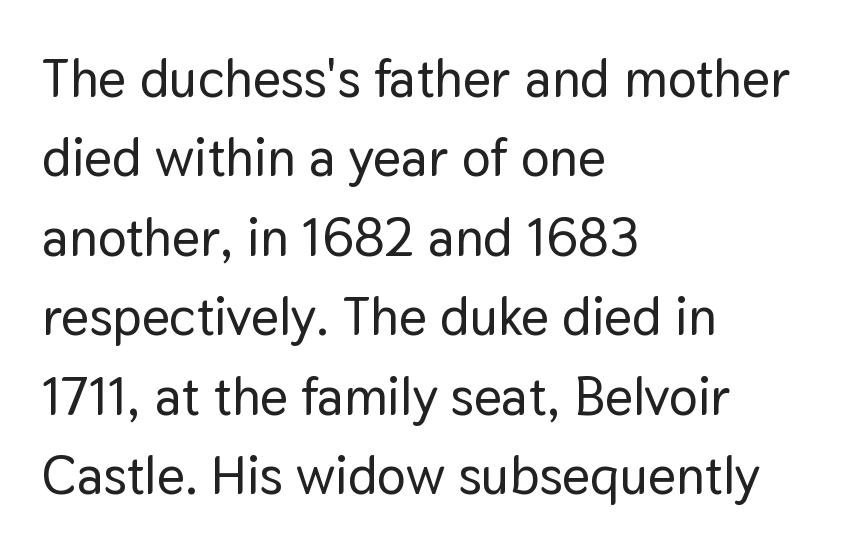
Each letter keeps its own natural width here, so spacing adapts to shape. The foot of each line stays bare and open. I'd call this a sans setting — the letters go barefoot. Line beginnings align vertically; line endings do not. This is roman type, the default non-slanted kind. The line-height multiplier appears to be the usual default.
